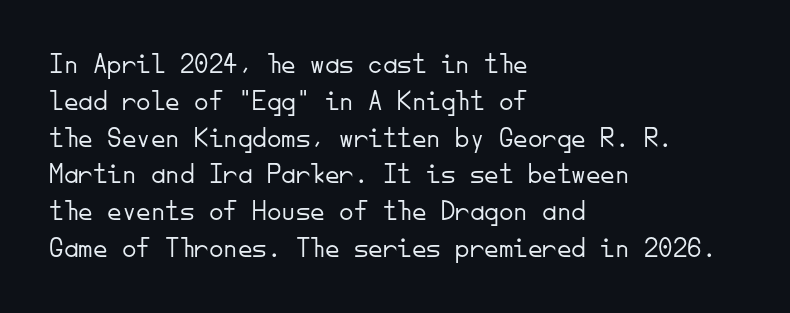
{"serif": "no", "italic": "no", "bold": "no", "weight": "light", "width": "normal", "stroke_contrast": "low", "x_height": "small", "monospaced": "yes", "underline": "no", "align": "left", "line_spacing": "normal", "line_spacing_ratio": 1.27, "letter_spacing": "normal", "letter_spacing_em": 0.0, "glyph_px": 29}
